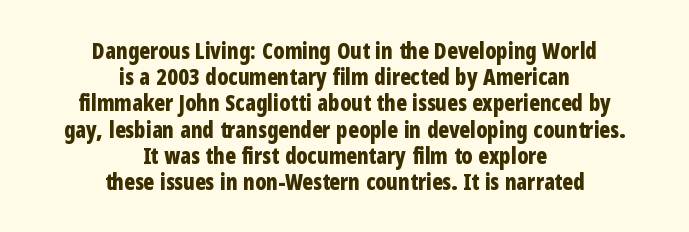
{"italic": "no", "bold": "yes", "underline": "no", "align": "center", "line_spacing_ratio": 1.19, "letter_spacing": "normal", "letter_spacing_em": 0.0, "glyph_px": 22}
